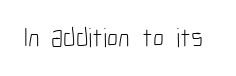
{"italic": "no", "bold": "no", "underline": "no", "letter_spacing": "normal", "letter_spacing_em": 0.0, "glyph_px": 27}
